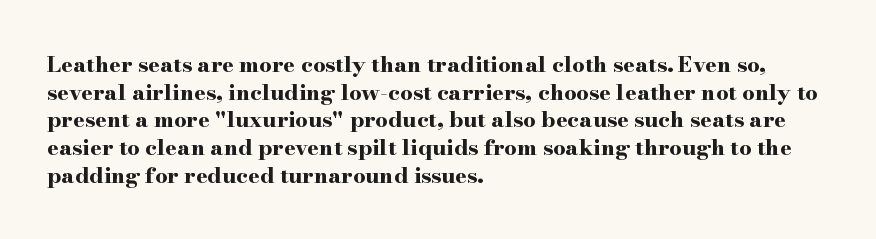
These words are printed bold, with thick strokes throughout. The string is rendered with underlining switched off. What's the leading like? Ordinary, nothing unusual. Tracking value appears to be zero — textbook default spacing. This rendering uses left alignment, leaving the right contour irregular. Every stem runs plumb, perpendicular to the baseline.
